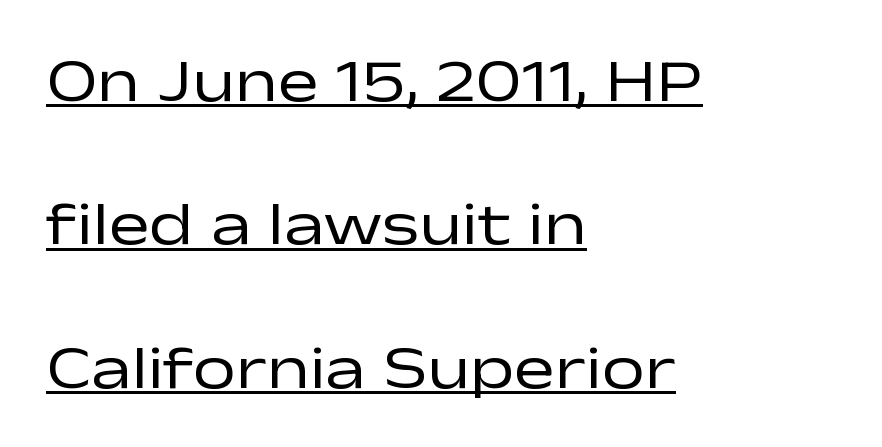
A roman cut, with each character standing at attention. Horizontally, the lines are justified to the leading edge only. Students, observe the line beneath the letters — that is underlining. The horizontal fit of the characters is conventional and even. Each letter keeps its own natural width here, so spacing adapts to shape.
